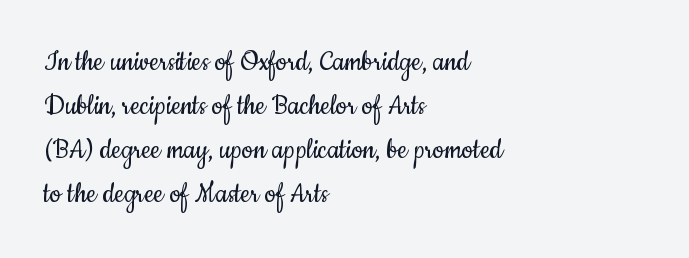
{"serif": "no", "bold": "no", "weight": "regular", "width": "condensed", "stroke_contrast": "low", "x_height": "small", "monospaced": "no", "underline": "no", "align": "left", "line_spacing": "normal", "line_spacing_ratio": 1.38, "letter_spacing": "normal", "letter_spacing_em": 0.0, "glyph_px": 32}
